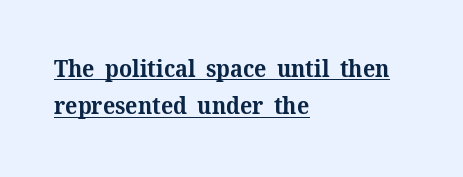
Q: Is the text bold? A: Yes.
Q: Is the text italic (slanted)? A: No, it is upright.
Q: Is the text underlined? A: Yes.
Q: How is the paragraph aligned? A: Left-aligned.
Q: Is the spacing between letters normal or unusually wide? A: Normal.
Q: Is the spacing between lines tight, normal or loose? A: Normal.
